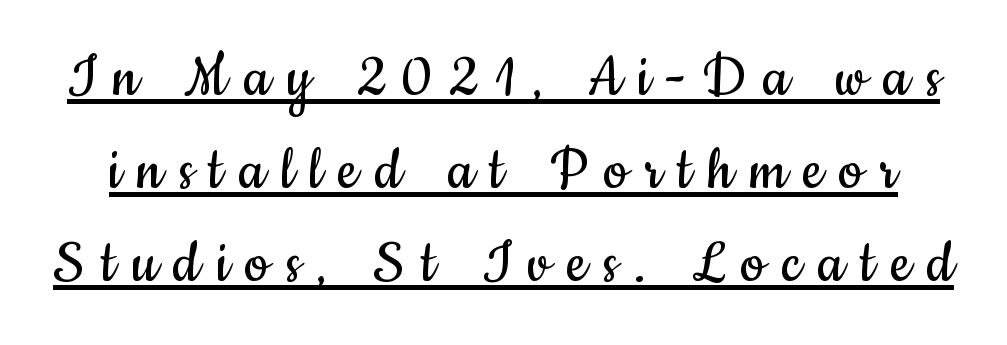
Q: Is the text bold? A: No.
Q: Is the text italic (slanted)? A: Yes.
Q: Is the typeface a serif or a sans-serif typeface? A: Sans-serif.
Q: Is the text underlined? A: Yes.
Q: Is the spacing between letters normal or unusually wide? A: Unusually wide.
Q: Is the spacing between lines tight, normal or loose? A: Normal.
Q: Width (condensed, normal, or wide)? A: Condensed.
Q: Stroke contrast? A: Low.
Q: x-height? A: Small.
Q: Monospaced? A: No.
